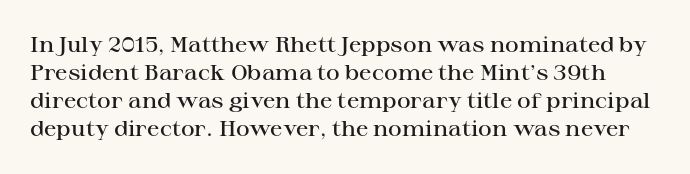
A roman cut, with each character standing at attention. Rule under the text: the space is simply empty. The rendering uses a semibold face; strokes are thickened but not to full bold. A normal amount of white space separates one row of letters from the next.
